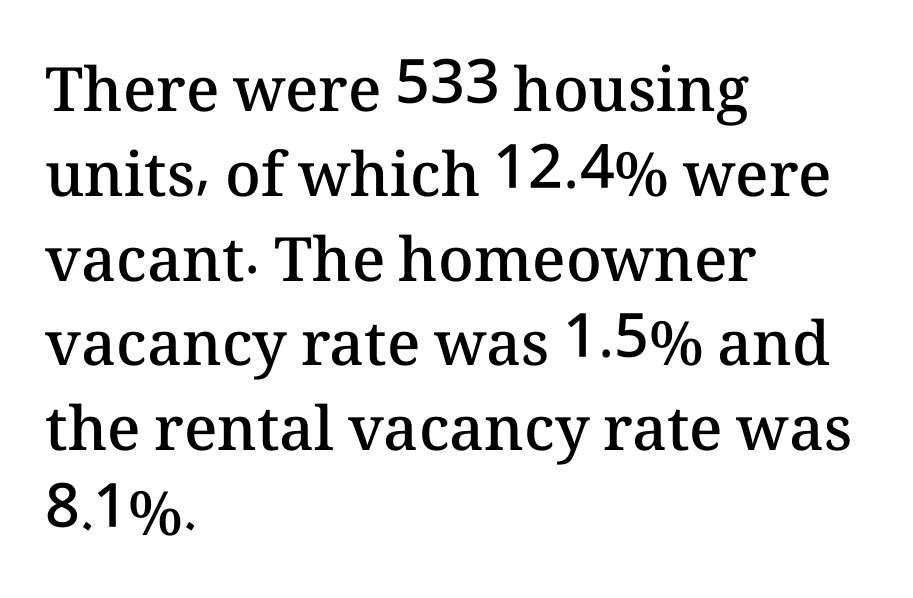
The image shows 61 px semibold type, upright; set left-aligned, normal line spacing (1.39x), normal letter spacing, not underlined; medium stroke contrast and a medium x-height.
